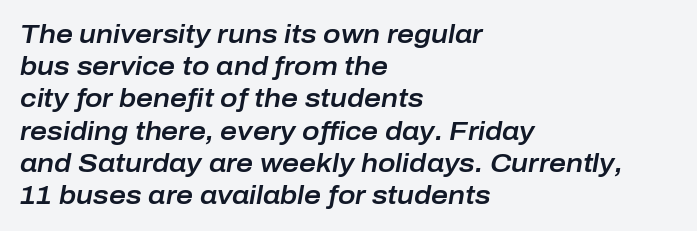
The gap between lines stays unmarked. Is the letter spacing exaggerated? No — it looks like the ordinary default. The passage shown leans; its letterforms are oblique. Typeset ragged right — the left edge is the straight one.
